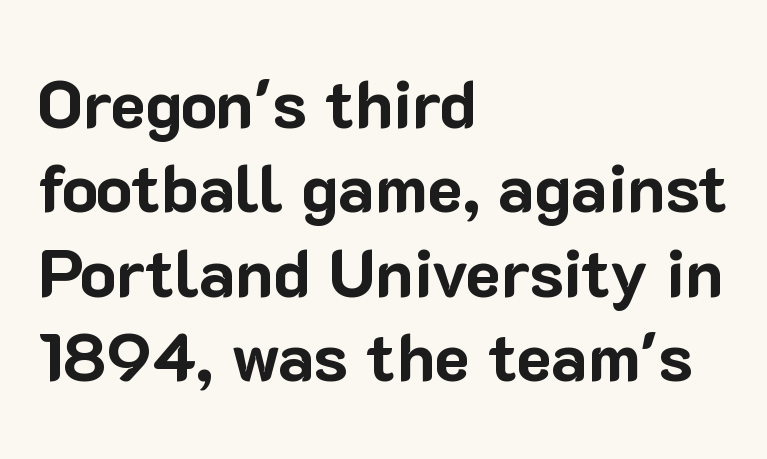
The image shows 67 px bold sans-serif type, upright; set left-aligned, normal line spacing (1.26x), normal letter spacing, not underlined; low stroke contrast and a medium x-height.
